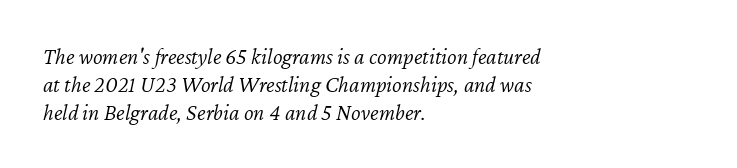
{"italic": "yes", "lean": "right", "slant_degrees": 12, "bold": "no", "underline": "no", "align": "left", "line_spacing_ratio": 1.21, "letter_spacing": "normal", "letter_spacing_em": 0.0, "glyph_px": 23}
